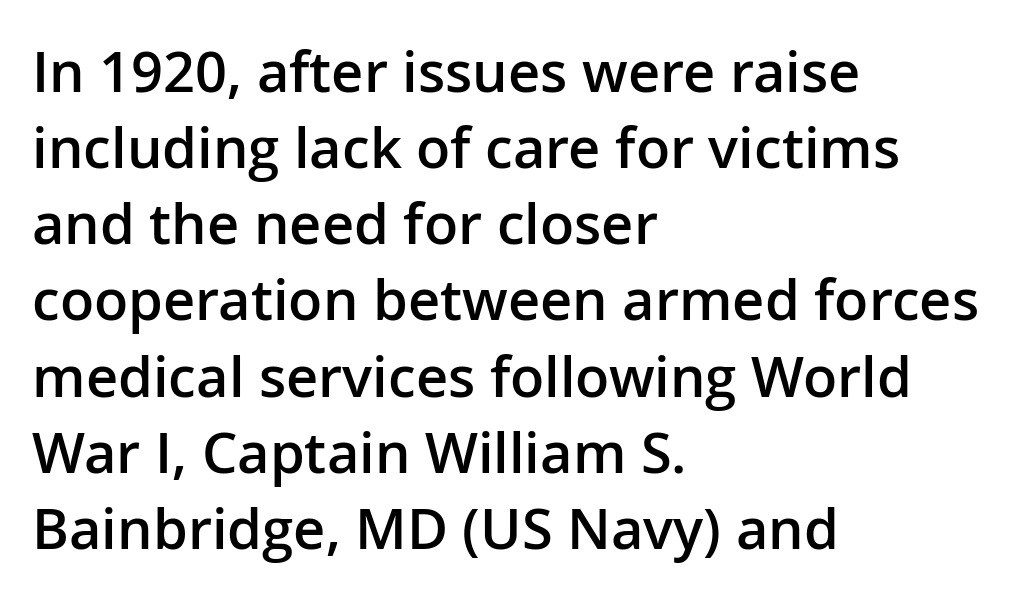
Here the glyphs are tracked normally, forming tight word shapes. The text was rendered using a sans face with plain stroke endings. The typography opts for an upright posture over an oblique one. The typesetting leans somewhat heavy: a semibold. How would I describe the line gaps? Plain and ordinary. Clear beneath every line of the passage.
